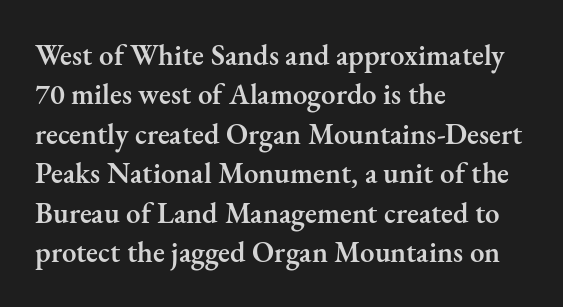
Character widths vary here, with narrow letters taking less room than wide ones. The letterforms sit shoulder to shoulder at normal distance. The strokes are fattened partway — semibold, not bold. This rendering features lettering with no underline. The vertical gap from one line to the next is medium. Observe the serifs anchoring each vertical stroke in this sample.
